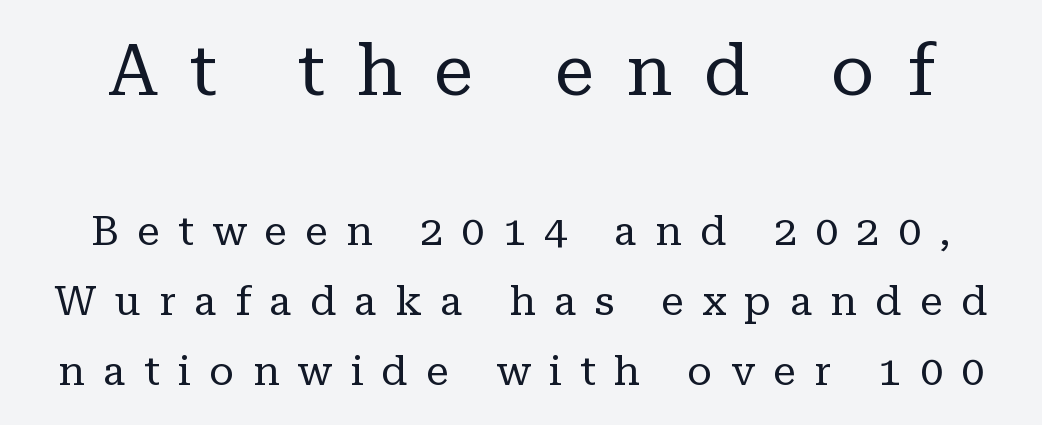
Unlike a clean sans, this face finishes its strokes with serifs. No extra ink here — the face is not bold. A typesetter would call this heavily tracked-out type. No italicization has been applied; the sample stays upright. Honestly, there is no underline to notice here at all. Is this a fixed-width face? No — the glyphs have proportional, varying widths.
